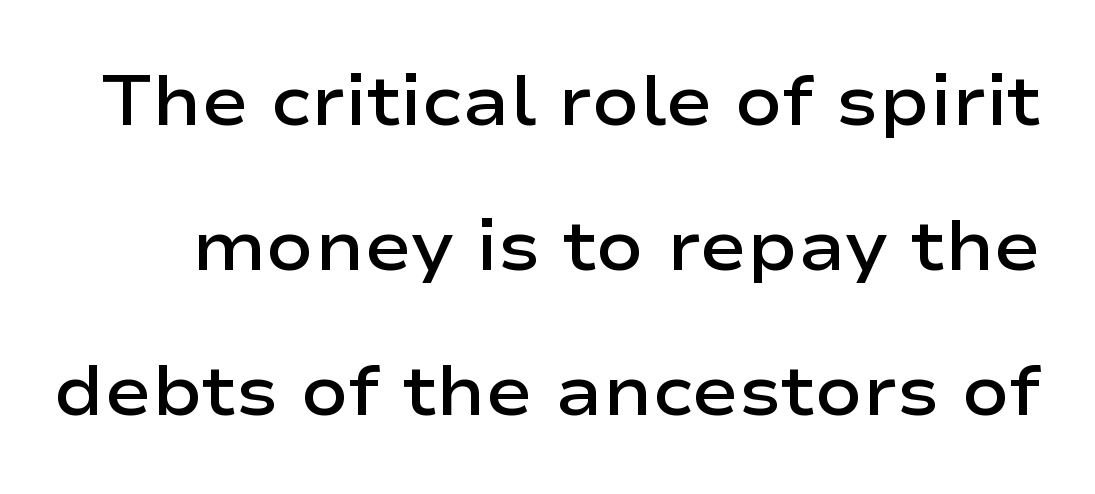
{"serif": "no", "italic": "no", "bold": "semi", "weight": "semibold", "width": "wide", "stroke_contrast": "low", "x_height": "medium", "monospaced": "no", "underline": "no", "line_spacing": "loose", "line_spacing_ratio": 2.07, "letter_spacing": "normal", "letter_spacing_em": 0.0, "glyph_px": 70}
